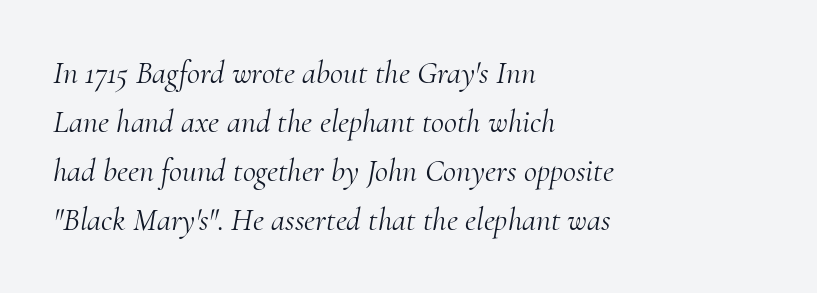
Q: Is the text bold? A: No.
Q: Is the text italic (slanted)? A: Yes, it leans right by about 10 degrees.
Q: Is the typeface a serif or a sans-serif typeface? A: Serif.
Q: Is the text underlined? A: No.
Q: How is the paragraph aligned? A: Left-aligned.
Q: Is the spacing between letters normal or unusually wide? A: Normal.
Q: Is the spacing between lines tight, normal or loose? A: Normal.
Q: Width (condensed, normal, or wide)? A: Normal.
Q: Stroke contrast? A: Medium.
Q: x-height? A: Small.
Q: Monospaced? A: No.
